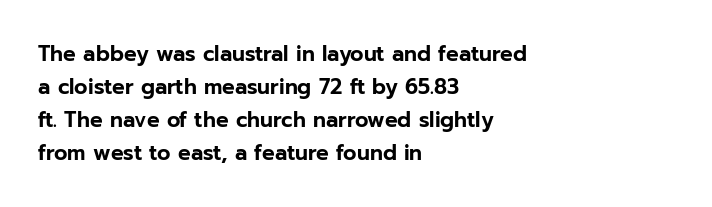
The image shows 21 px text type, upright; set left-aligned, normal line spacing (1.57x), normal letter spacing, not underlined.
